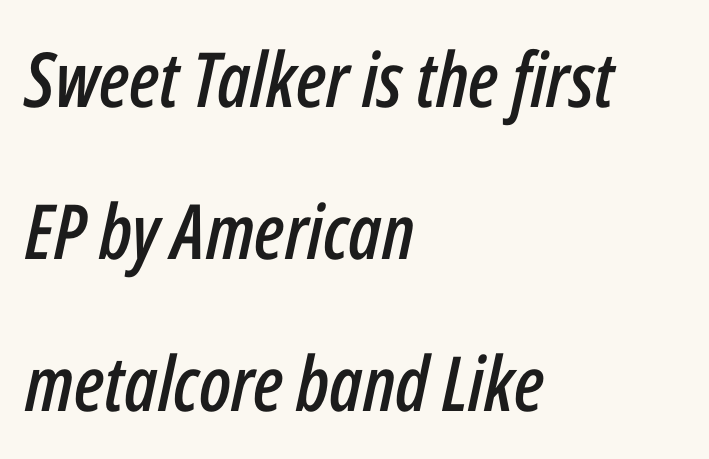
The face used here has a pronounced slope to its letters. The designer dialed line spacing up above the default. There is no visible air inserted between adjacent glyphs. Every row of glyphs begins at an identical x-position on the left.
